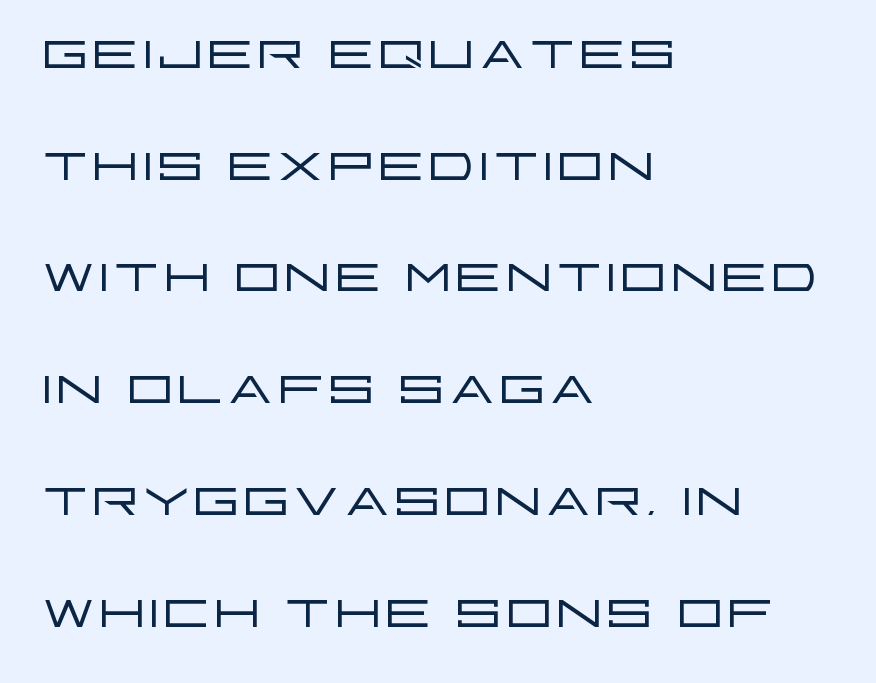
The image shows 75 px light, wide sans-serif type, upright; set left-aligned, normal line spacing (1.49x), normal letter spacing, not underlined; low stroke contrast and a large x-height.
